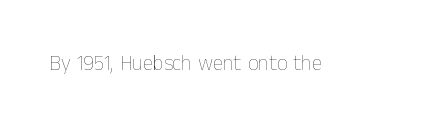
The passage shown is not underscored anywhere. The font's upright variant was chosen for this text. Stems here are at most as thick as an everyday book face. Observe the ordinary spacing: letters are neighbours, not strangers.
